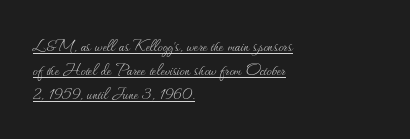
Q: Is the text bold? A: No.
Q: Is the text italic (slanted)? A: Yes.
Q: Is the text underlined? A: Yes.
Q: How is the paragraph aligned? A: Left-aligned.
Q: Is the spacing between letters normal or unusually wide? A: Normal.
